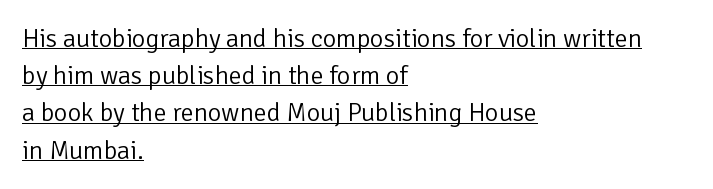
Q: Is the text bold? A: No.
Q: Is the text italic (slanted)? A: No, it is upright.
Q: Is the text underlined? A: Yes.
Q: How is the paragraph aligned? A: Left-aligned.
Q: Is the spacing between letters normal or unusually wide? A: Normal.
Q: Is the spacing between lines tight, normal or loose? A: Normal.
